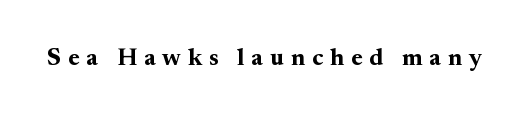
Q: Is the text bold? A: Yes.
Q: Is the text italic (slanted)? A: No, it is upright.
Q: Is the text underlined? A: No.
Q: Is the spacing between letters normal or unusually wide? A: Unusually wide.
